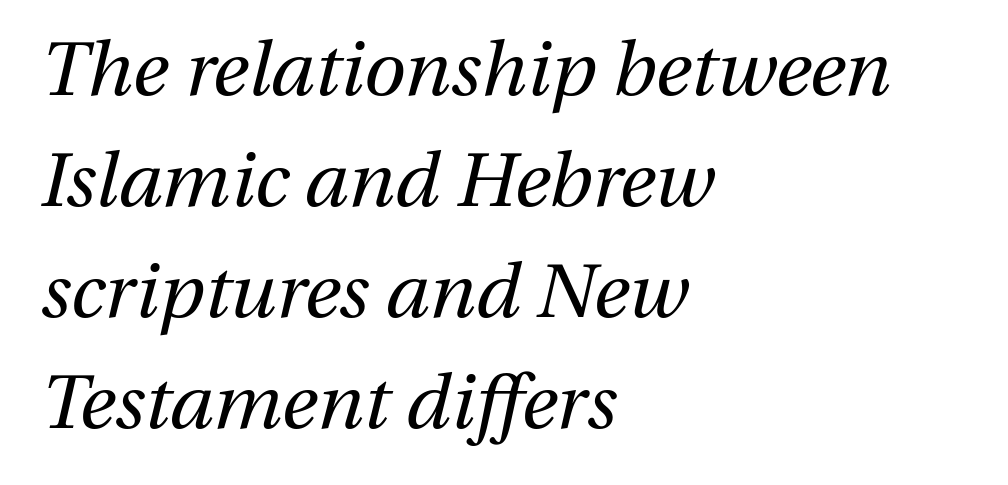
This sample is left-justified, so line endings fall wherever the words run out. The string is rendered with underlining switched off. Short note: letters normally spaced. Every character sits at an angle, as italics do.
